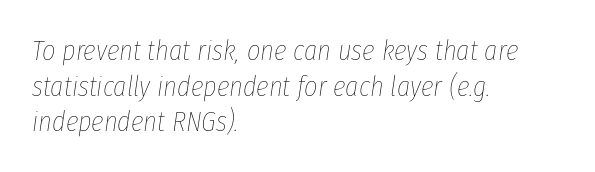
Note the varied advance widths — an 'i' is clearly narrower than an 'm'. The compositor pushed each line to the left boundary. Italic: yes, the glyphs are oblique. The string is rendered with underlining switched off.
